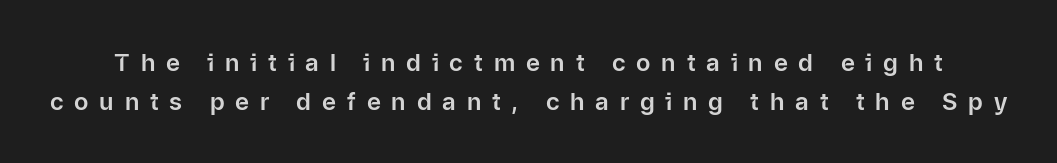
{"italic": "no", "underline": "no", "line_spacing": "normal", "line_spacing_ratio": 1.61, "letter_spacing": "wide", "letter_spacing_em": 0.45, "glyph_px": 24}
